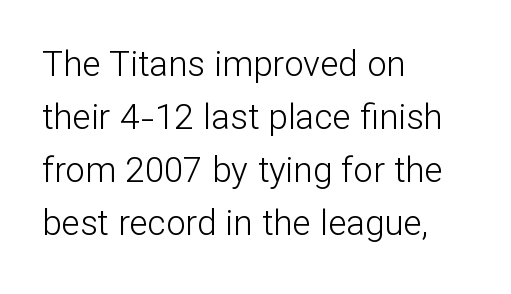
Q: Is the text bold? A: No.
Q: Is the text italic (slanted)? A: No, it is upright.
Q: Is the typeface a serif or a sans-serif typeface? A: Sans-serif.
Q: Is the text underlined? A: No.
Q: How is the paragraph aligned? A: Left-aligned.
Q: Is the spacing between letters normal or unusually wide? A: Normal.
Q: Is the spacing between lines tight, normal or loose? A: Normal.
Q: Width (condensed, normal, or wide)? A: Normal.
Q: Stroke contrast? A: Low.
Q: x-height? A: Medium.
Q: Monospaced? A: No.
